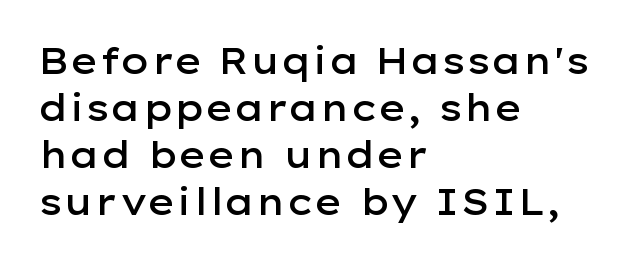
Q: Is the text bold? A: Semi-bold.
Q: Is the text italic (slanted)? A: No, it is upright.
Q: Is the typeface a serif or a sans-serif typeface? A: Sans-serif.
Q: Is the text underlined? A: No.
Q: How is the paragraph aligned? A: Left-aligned.
Q: Is the spacing between letters normal or unusually wide? A: Normal.
Q: Is the spacing between lines tight, normal or loose? A: Normal.
Q: Width (condensed, normal, or wide)? A: Wide.
Q: Stroke contrast? A: Low.
Q: x-height? A: Medium.
Q: Monospaced? A: No.
